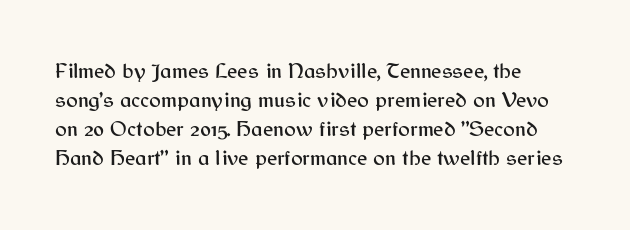
Q: Is the text italic (slanted)? A: No, it is upright.
Q: Is the text underlined? A: No.
Q: How is the paragraph aligned? A: Left-aligned.
Q: Is the spacing between letters normal or unusually wide? A: Normal.
Q: Is the spacing between lines tight, normal or loose? A: Normal.
